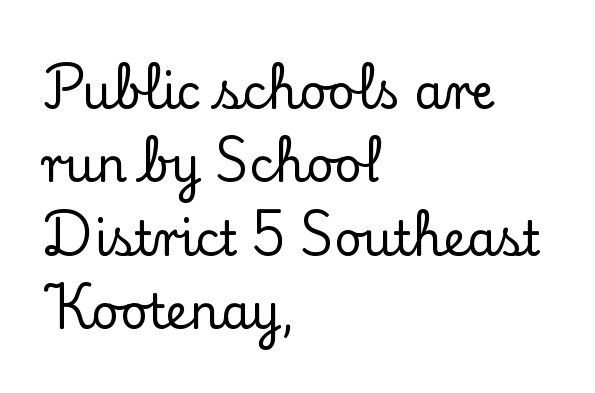
Summary of vertical rhythm: regular, with standard interline spacing. Unlike italic type, these characters show no tilt at all. Layout note: lines flush left. The glyphs in this specimen are seriffed. A clean baseline with only descenders dipping below it.
